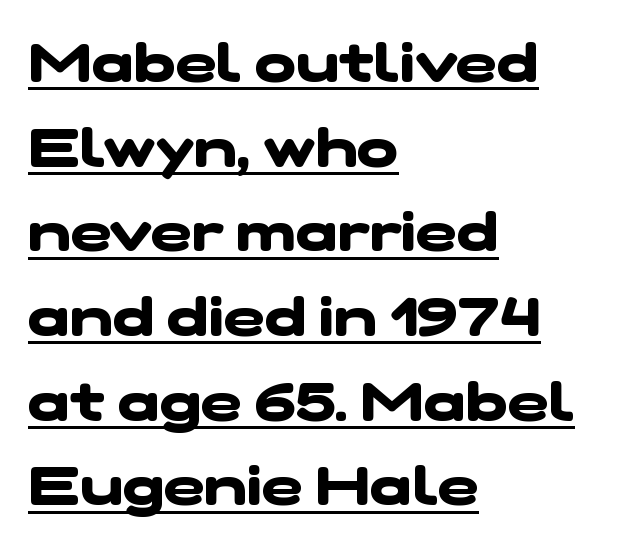
Spacing verdict: proportional, widths tailored to each character. What weight is shown? A full bold with thick strokes. Line spacing here is normal. The face used here is rendered with its standard letterfit. You can tell from the bare stems that sans-serif type was used.
